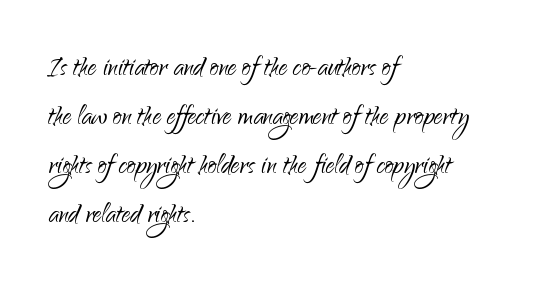
The image shows 34 px light sans-serif type; set left-aligned, normal line spacing (1.44x), normal letter spacing, not underlined; low stroke contrast and a small x-height.
